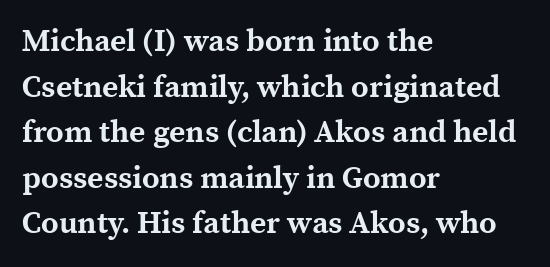
The typography opts for an upright posture over an oblique one. Clear beneath every line of the passage. This sample has the flowing, uneven cadence of proportional lettering. How would I describe the line gaps? Plain and ordinary. I'd call this a serif setting — the letters wear small feet.
